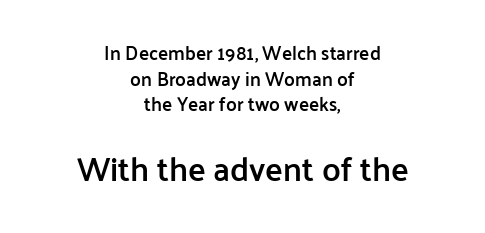
{"serif": "no", "italic": "no", "bold": "semi", "weight": "semibold", "width": "normal", "stroke_contrast": "low", "x_height": "medium", "monospaced": "no", "underline": "no", "align": "center", "line_spacing": "normal", "line_spacing_ratio": 1.35, "letter_spacing": "normal", "letter_spacing_em": 0.0, "larger_block": "second", "size_ratio": 1.74, "glyph_px": 33}
